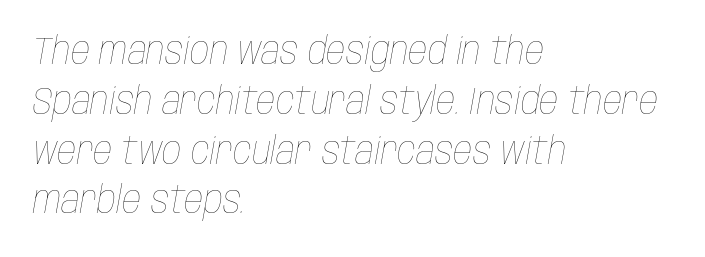
The space beneath each line is pristine and unruled. Do the characters align in a grid? No, the font is proportional. Caption: standard tracking, unaltered. No heavy texture on the line: the type isn't bold.
